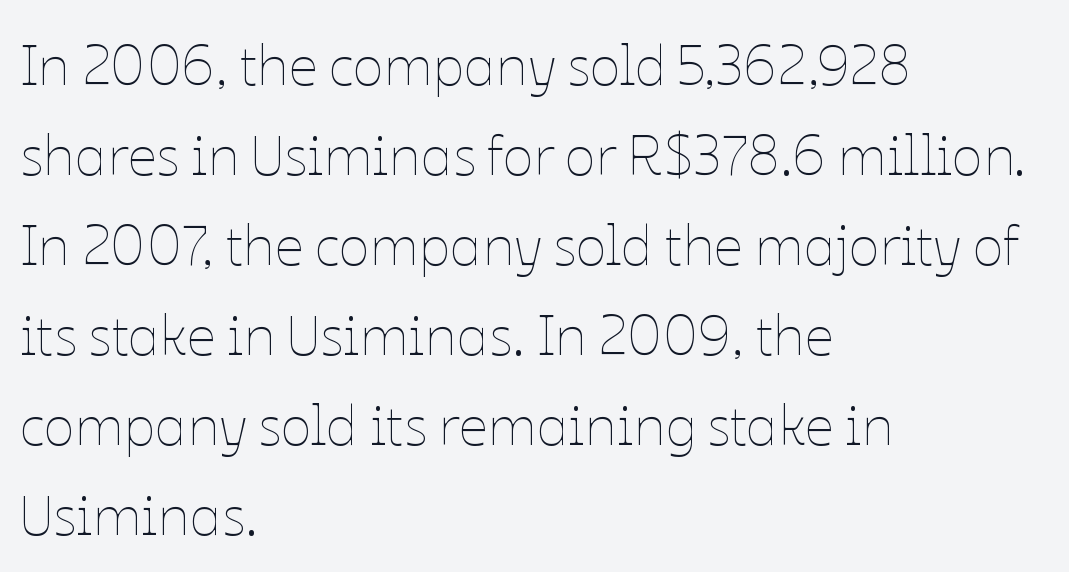
{"italic": "no", "bold": "no", "weight": "thin", "width": "normal", "stroke_contrast": "low", "x_height": "medium", "monospaced": "no", "underline": "no", "align": "left", "line_spacing": "normal", "line_spacing_ratio": 1.58, "letter_spacing": "normal", "letter_spacing_em": 0.0, "glyph_px": 57}
